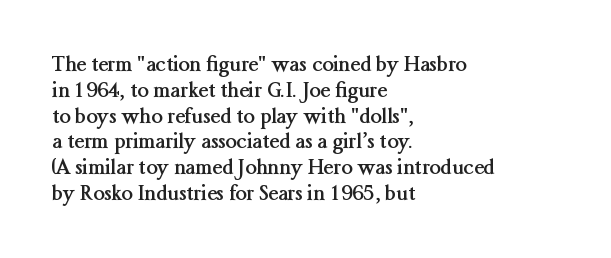
A typesetter would call this zero additional tracking. A classic flush-left, rag-right setting is used for this passage. The letters stand upright; this is a roman face. The glyphs are unaccompanied by any horizontal stroke below them. Line spacing here is normal.
